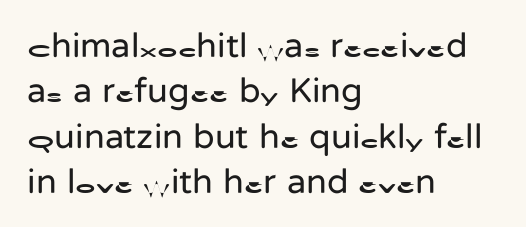
Vertical strokes here are truly vertical. A typesetter would label this face a sans. Character widths vary here, with narrow letters taking less room than wide ones. You could call the tracking neutral — neither tight nor loose. Weight: not bold — regular or lighter. Only glyphs here, with clear space below each row.
